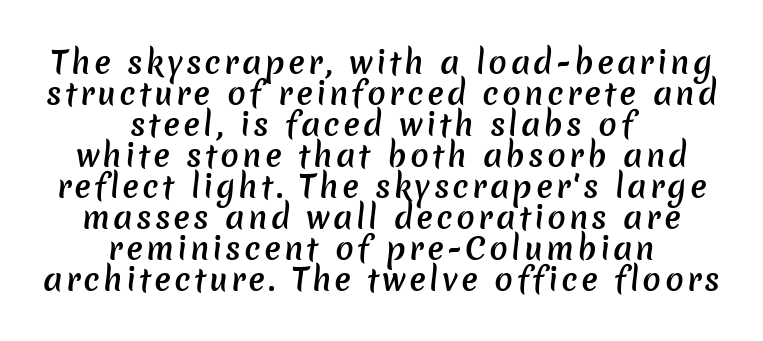
{"serif": "no", "bold": "semi", "weight": "semibold", "width": "normal", "stroke_contrast": "low", "x_height": "medium", "monospaced": "no", "underline": "no", "align": "center", "line_spacing": "tight", "line_spacing_ratio": 1.0, "glyph_px": 31}
